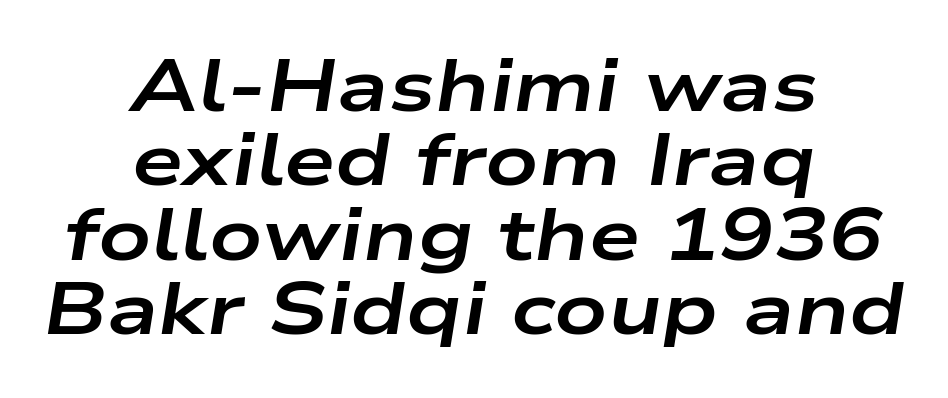
Q: Is the text bold? A: Yes.
Q: Is the text italic (slanted)? A: Yes, it leans right by about 9 degrees.
Q: Is the text underlined? A: No.
Q: How is the paragraph aligned? A: Centered.
Q: Is the spacing between letters normal or unusually wide? A: Normal.
Q: Is the spacing between lines tight, normal or loose? A: Tight.
Q: Width (condensed, normal, or wide)? A: Wide.
Q: Stroke contrast? A: Low.
Q: x-height? A: Medium.
Q: Monospaced? A: No.
